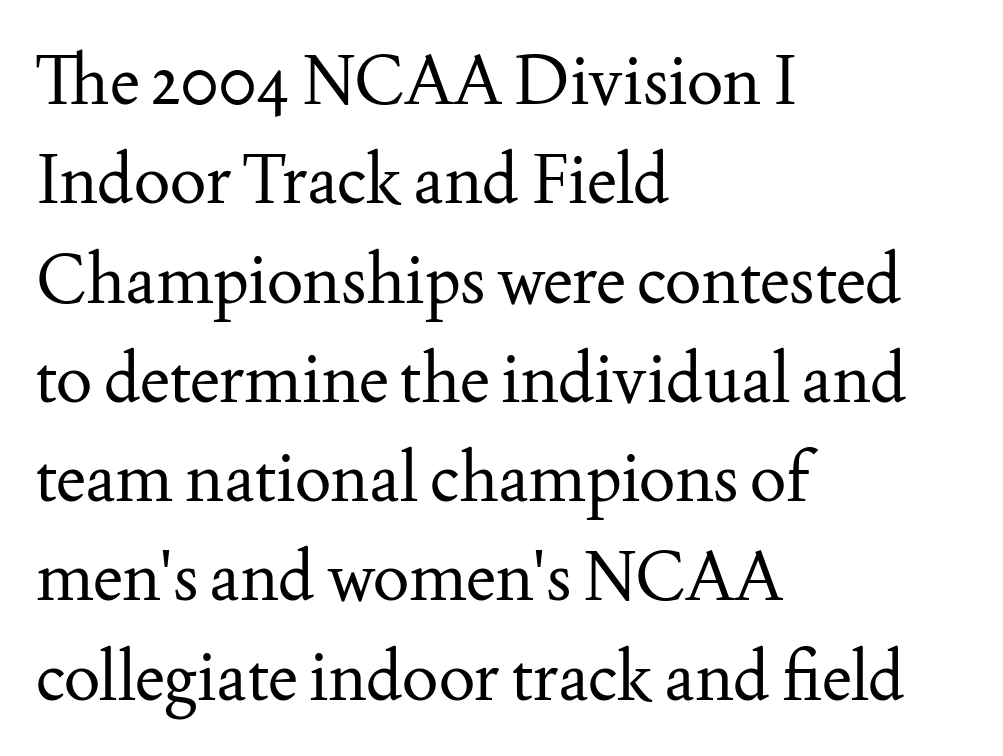
The image shows 68 px regular-weight serif type, upright; set left-aligned, normal line spacing (1.46x), normal letter spacing, not underlined; medium stroke contrast and a small x-height.
